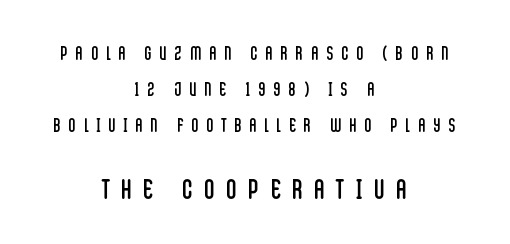
The image shows 28 px regular-weight, condensed sans-serif type, upright; set centered, loose line spacing (1.9x), unusually wide letter spacing (+0.43 em), not underlined; the second (bottom) block is 1.47x larger; low stroke contrast and a large x-height.
